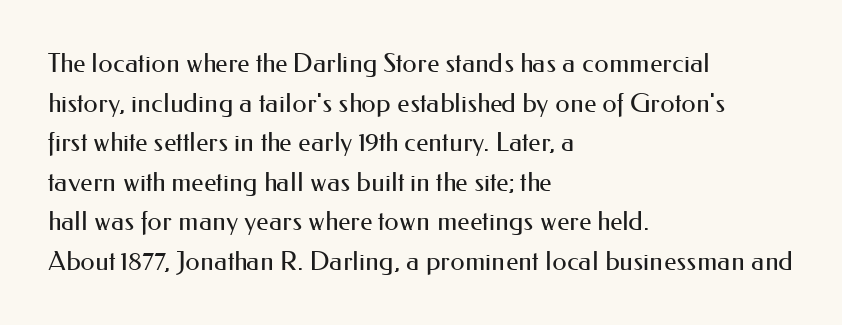
The image shows 26 px text type, upright; set left-aligned, normal line spacing (1.52x), normal letter spacing, not underlined.
